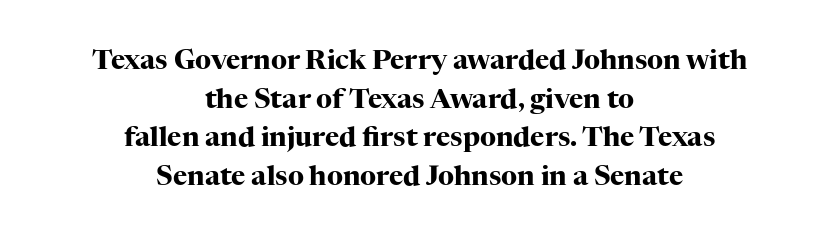
Q: Is the text bold? A: Yes.
Q: Is the text italic (slanted)? A: No, it is upright.
Q: Is the text underlined? A: No.
Q: How is the paragraph aligned? A: Centered.
Q: Is the spacing between letters normal or unusually wide? A: Normal.
Q: Is the spacing between lines tight, normal or loose? A: Normal.
